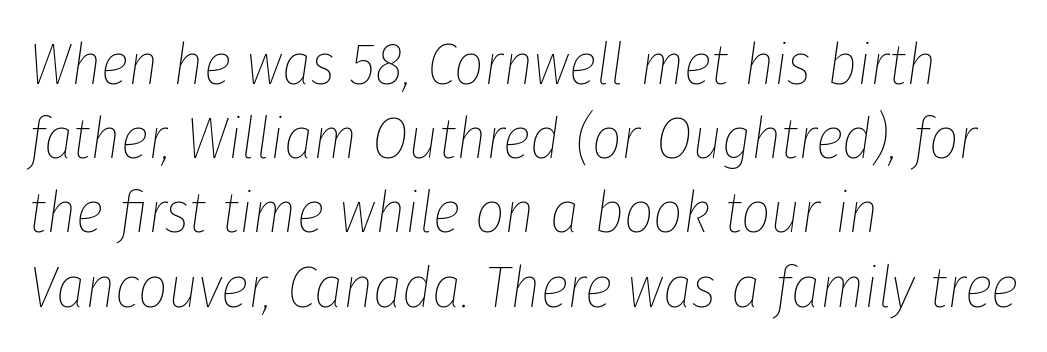
{"italic": "yes", "lean": "right", "slant_degrees": 8, "bold": "no", "weight": "thin", "width": "condensed", "stroke_contrast": "low", "x_height": "medium", "monospaced": "no", "underline": "no", "align": "left", "line_spacing": "normal", "line_spacing_ratio": 1.28, "letter_spacing": "normal", "letter_spacing_em": 0.0, "glyph_px": 58}
